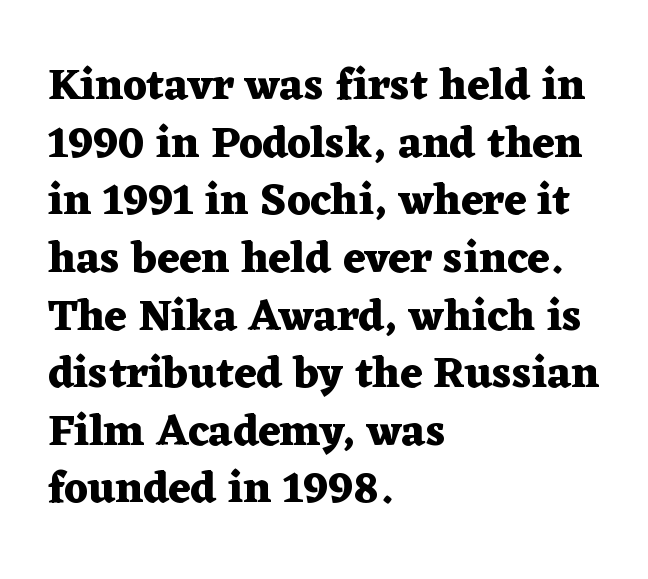
Q: Is the text bold? A: Yes.
Q: Is the text italic (slanted)? A: No, it is upright.
Q: Is the typeface a serif or a sans-serif typeface? A: Serif.
Q: Is the text underlined? A: No.
Q: How is the paragraph aligned? A: Left-aligned.
Q: Is the spacing between letters normal or unusually wide? A: Normal.
Q: Is the spacing between lines tight, normal or loose? A: Normal.
Q: Width (condensed, normal, or wide)? A: Wide.
Q: Stroke contrast? A: Medium.
Q: x-height? A: Medium.
Q: Monospaced? A: No.
